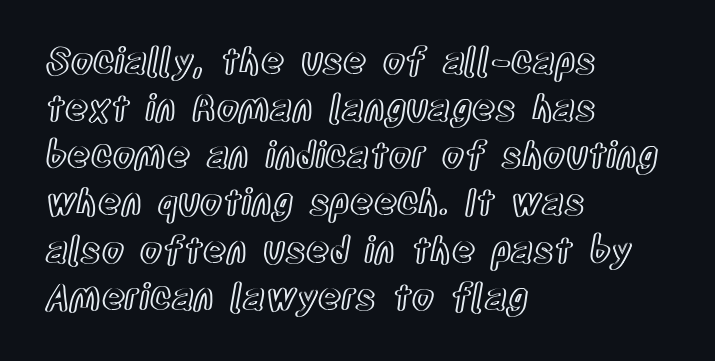
Is the letter spacing exaggerated? No — it looks like the ordinary default. The strip under each line holds only bare page. Note the varied advance widths — an 'i' is clearly narrower than an 'm'. This block has exactly the height ordinary leading produces. Each line starts at the same left margin while the right side varies.
